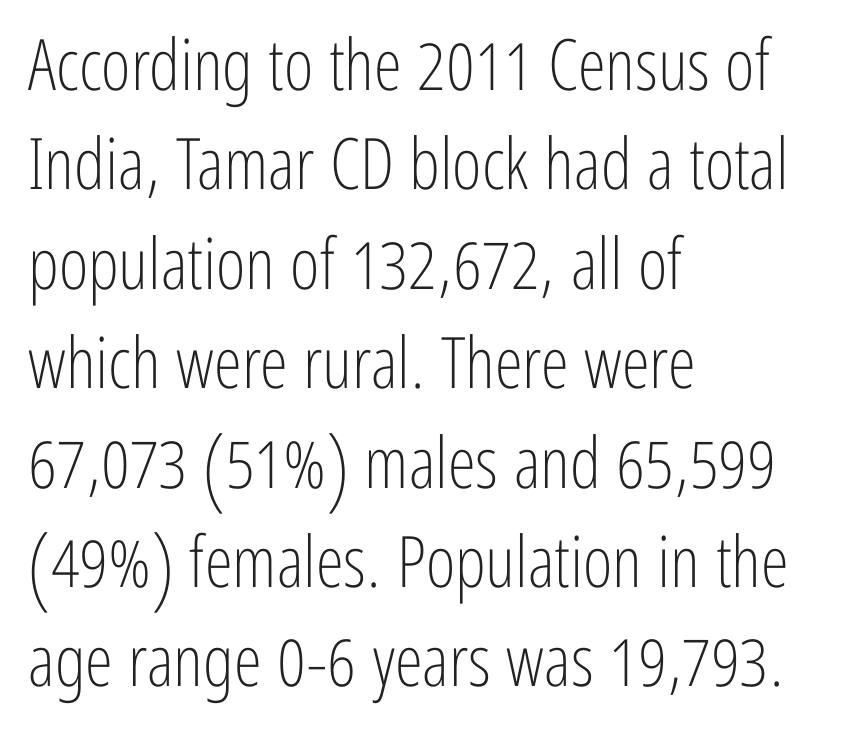
The font family rendered here belongs to the sans-serif group. Glance below the letters and you will spot only blank space. The passage is arranged the way most books set body copy — flush left. Weight class: somewhere from thin through regular.
